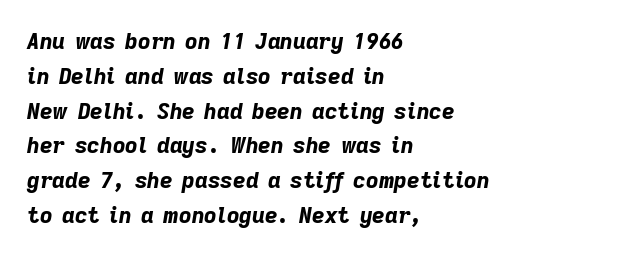
The letters sit at their default tracking, neither squeezed nor spread. The rendering uses a bold face; every stroke is thick and dark. Vertically, the passage feels balanced, rows spaced as you'd expect. Honestly, there is no underline to notice here at all. The font's italic variant was chosen for this text. The text block is weighted toward the left margin, trailing off unevenly rightward.
